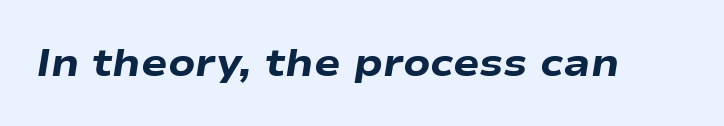
This sample uses an oblique cut, with every glyph tilted off the vertical. The string is rendered with underlining switched off. These lines are rendered in a variable-pitch font. Typographic density is high because the face is bold. The letterforms sit shoulder to shoulder at normal distance.
